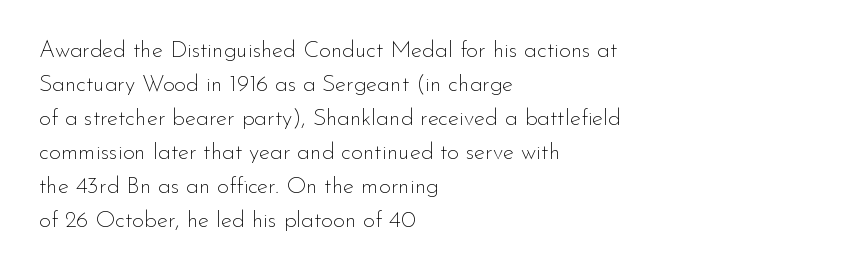
The image shows 23 px text type, upright; set left-aligned, normal line spacing (1.48x), normal letter spacing, not underlined.
